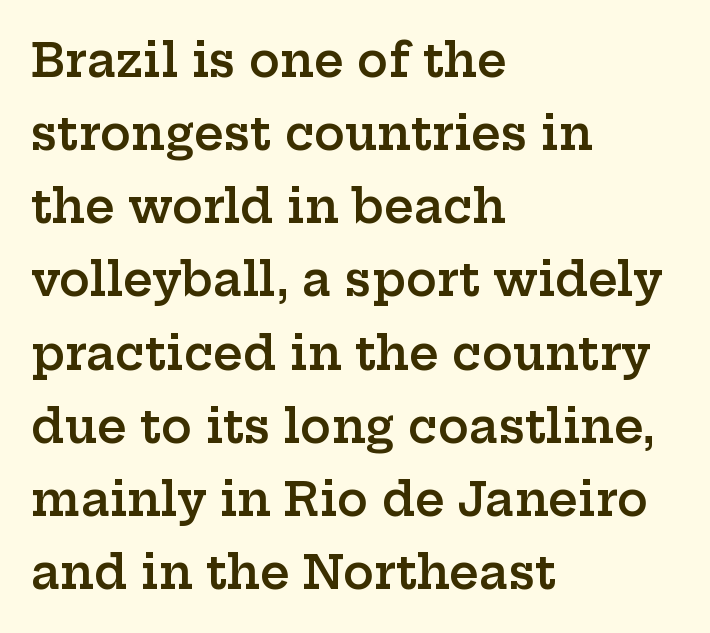
{"serif": "yes", "italic": "no", "bold": "semi", "weight": "semibold", "width": "wide", "stroke_contrast": "low", "x_height": "medium", "monospaced": "no", "underline": "no", "align": "left", "line_spacing": "normal", "line_spacing_ratio": 1.59, "letter_spacing": "normal", "letter_spacing_em": 0.0, "glyph_px": 46}
